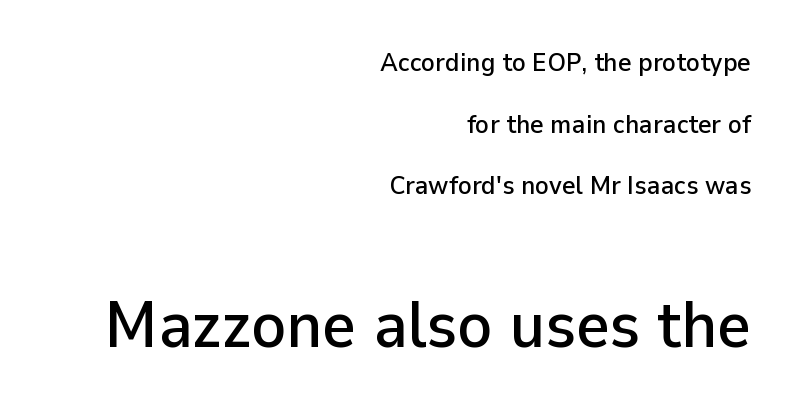
{"serif": "no", "italic": "no", "width": "normal", "stroke_contrast": "low", "x_height": "medium", "monospaced": "no", "underline": "no", "align": "right", "line_spacing": "loose", "line_spacing_ratio": 2.37, "letter_spacing": "normal", "letter_spacing_em": 0.0, "larger_block": "second", "size_ratio": 2.5, "glyph_px": 65}
